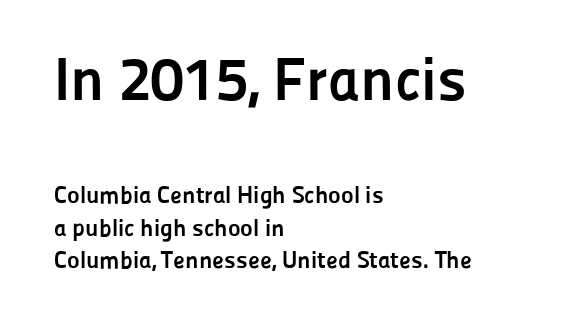
The typeface chosen for these lines omits serifs. This sample keeps an unexceptional amount of space between lines. The letters advance in unequal steps, a hallmark of proportional type. Observe the ordinary spacing: letters are neighbours, not strangers. The letters in the upper block stand taller than those in the block below.
